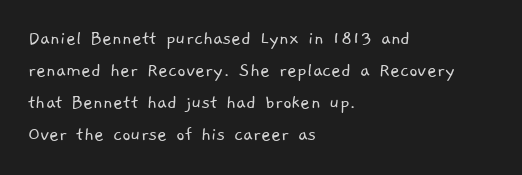
How would I describe the line gaps? Plain and ordinary. Default kerning and tracking; the words read as compact shapes. The space directly below the letters is spotless. The ragged edge is on the right, which tells us the setting is flush left. Stems here are at most as thick as an everyday book face.
